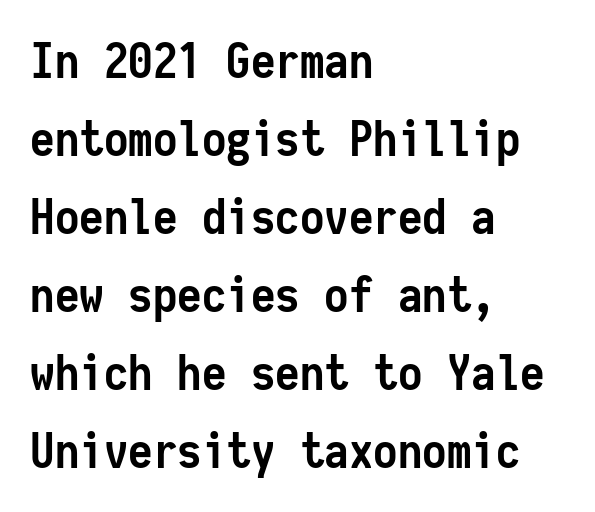
The image shows 49 px semibold, condensed sans-serif type, upright, monospaced; set left-aligned, normal line spacing (1.59x), normal letter spacing, not underlined; low stroke contrast and a medium x-height.
